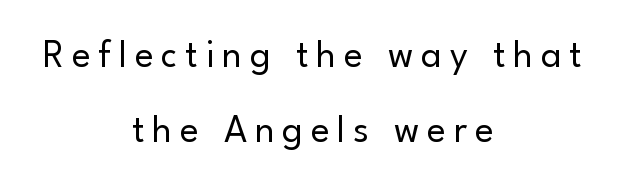
Q: Is the text bold? A: No.
Q: Is the text italic (slanted)? A: No, it is upright.
Q: Is the typeface a serif or a sans-serif typeface? A: Sans-serif.
Q: Is the text underlined? A: No.
Q: How is the paragraph aligned? A: Centered.
Q: Is the spacing between letters normal or unusually wide? A: Unusually wide.
Q: Is the spacing between lines tight, normal or loose? A: Loose.
Q: Width (condensed, normal, or wide)? A: Normal.
Q: Stroke contrast? A: Low.
Q: x-height? A: Small.
Q: Monospaced? A: No.
